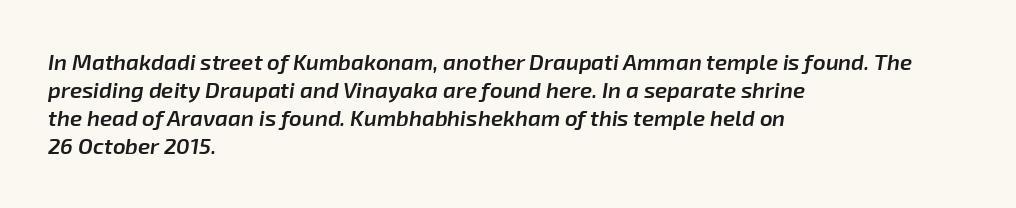
{"italic": "yes", "lean": "right", "slant_degrees": 8, "bold": "semi", "underline": "no", "align": "left", "line_spacing": "normal", "line_spacing_ratio": 1.28, "letter_spacing": "normal", "letter_spacing_em": 0.0, "glyph_px": 22}
